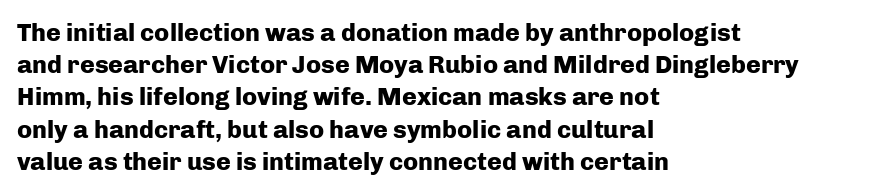
The lines sit at an ordinary, default distance from one another. Italic? Not at all — the glyphs are vertical. This rendering leaves character spacing at its baseline value. A student would call this left alignment; a typographer would say flush left, rag right.
